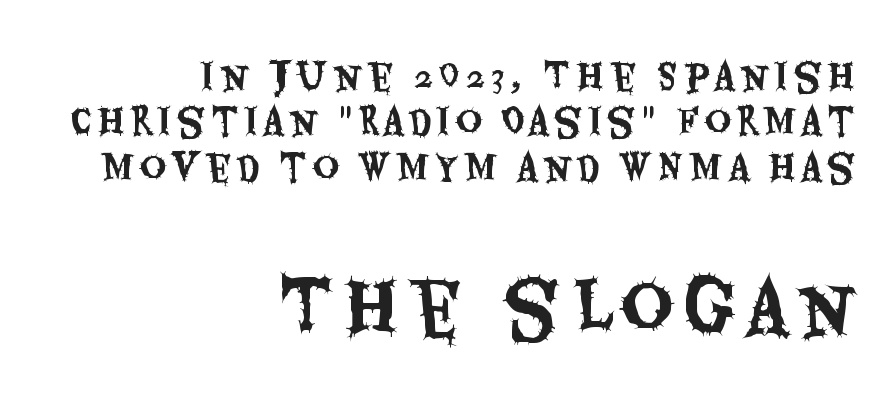
Q: Is the text italic (slanted)? A: No, it is upright.
Q: Is the typeface a serif or a sans-serif typeface? A: Sans-serif.
Q: Is the text underlined? A: No.
Q: How is the paragraph aligned? A: Right-aligned.
Q: Is the spacing between lines tight, normal or loose? A: Normal.
Q: Which block of text is set in a larger size, the first (top) or the second (bottom)? A: The second (bottom) one.
Q: Width (condensed, normal, or wide)? A: Condensed.
Q: Stroke contrast? A: Medium.
Q: x-height? A: Large.
Q: Monospaced? A: No.
